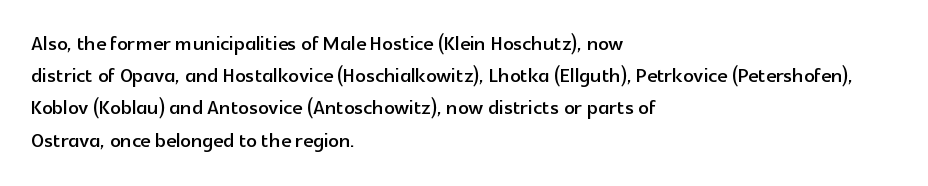
{"italic": "no", "underline": "no", "align": "left", "line_spacing_ratio": 1.24, "letter_spacing": "normal", "letter_spacing_em": 0.0, "glyph_px": 26}
